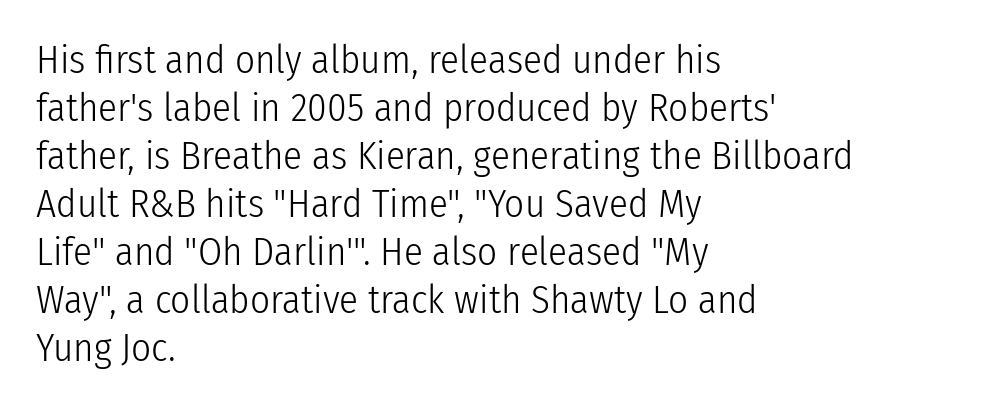
Bare-footed words on every line. A roman cut, with each character standing at attention. Examine the stroke ends and you'll find no serifs. One-word summary of the alignment: left. Do the characters align in a grid? No, the font is proportional. Compared with a typical body face, this is equally light or lighter still.
